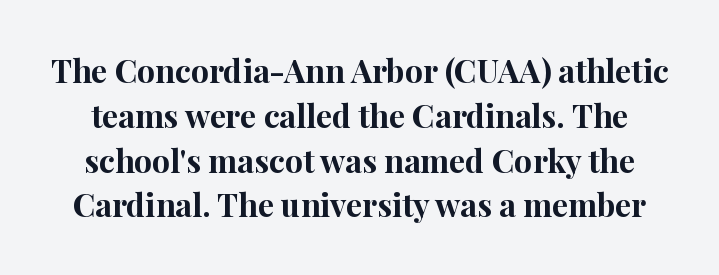
Does the weight exceed regular? Yes, all the way to bold. Rendered with straight, roman letterforms. How are the letters spaced? Ordinarily, with no added tracking. Words float on clear page, feet unadorned. The rows are spaced the way most documents space them. Small tapered or slab feet sit at the stroke ends, so this counts as serif.
